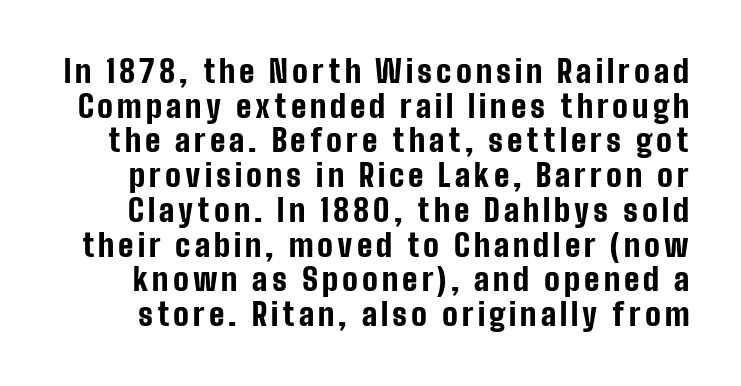
Q: Is the text bold? A: Yes.
Q: Is the text italic (slanted)? A: No, it is upright.
Q: Is the typeface a serif or a sans-serif typeface? A: Sans-serif.
Q: Is the text underlined? A: No.
Q: Is the spacing between lines tight, normal or loose? A: Tight.
Q: Width (condensed, normal, or wide)? A: Condensed.
Q: Stroke contrast? A: Low.
Q: x-height? A: Medium.
Q: Monospaced? A: No.
